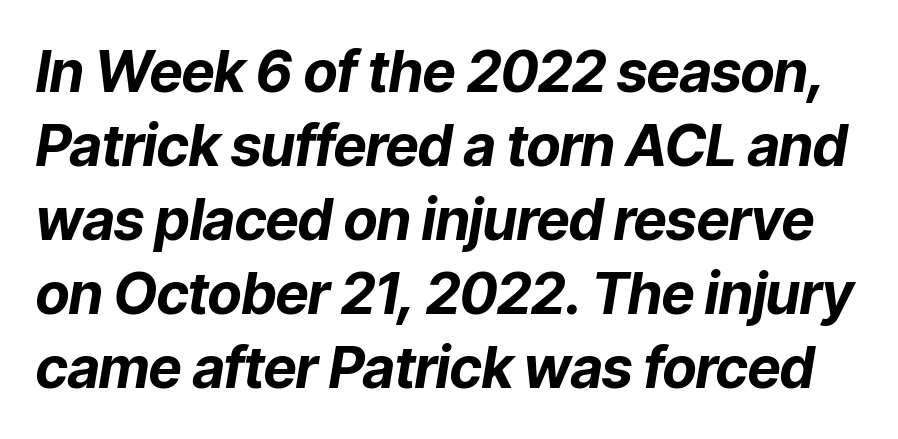
The line texture is even and compact thanks to regular tracking. Horizontal bands of white between lines are of average thickness. Every letter is thick-stroked: bold, no question. The baseline area is clear. The letters advance in unequal steps, a hallmark of proportional type.
